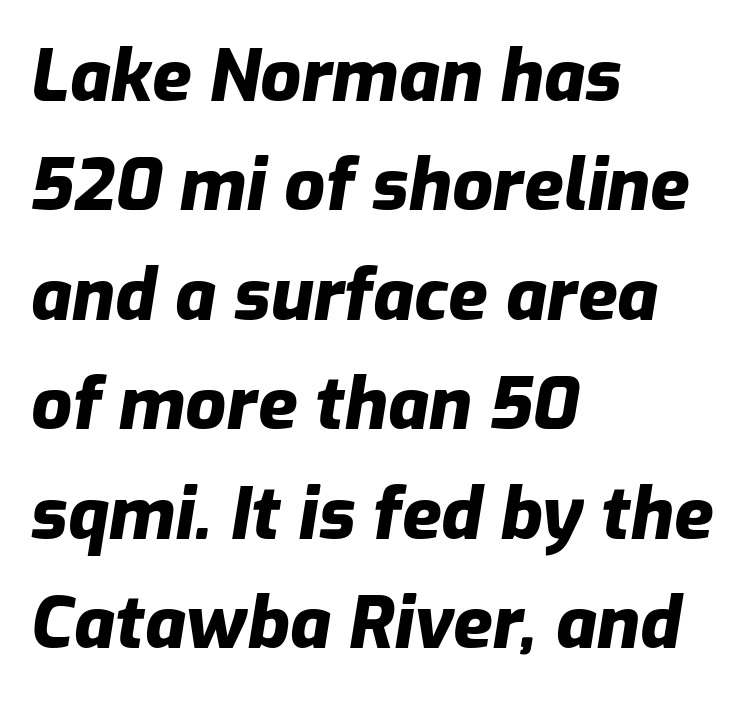
The image shows 72 px heavy type, italic (leaning right); set left-aligned, normal line spacing (1.52x), normal letter spacing, not underlined; low stroke contrast and a medium x-height.
